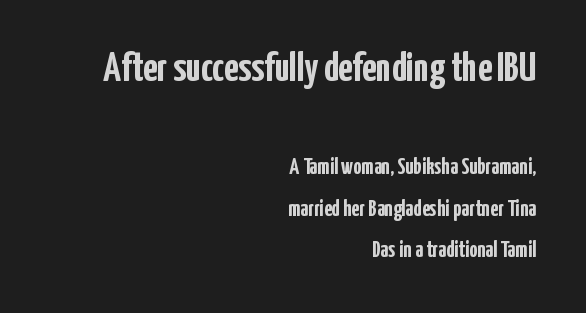
Each letter keeps its own natural width here, so spacing adapts to shape. The typography opts for an upright posture over an oblique one. The passage is arranged like a letterhead date or caption credit — flush right. Type style note: lacks serifs.
